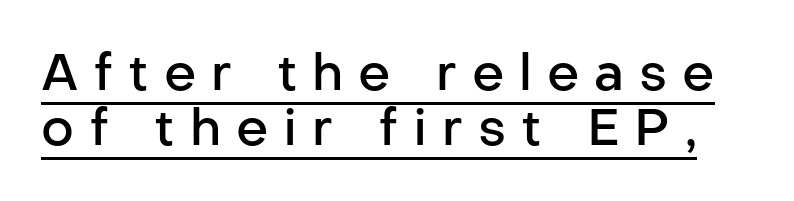
Q: Is the text bold? A: Semi-bold.
Q: Is the text italic (slanted)? A: No, it is upright.
Q: Is the typeface a serif or a sans-serif typeface? A: Sans-serif.
Q: Is the text underlined? A: Yes.
Q: Is the spacing between letters normal or unusually wide? A: Unusually wide.
Q: Is the spacing between lines tight, normal or loose? A: Tight.
Q: Width (condensed, normal, or wide)? A: Normal.
Q: Stroke contrast? A: Low.
Q: x-height? A: Medium.
Q: Monospaced? A: No.
